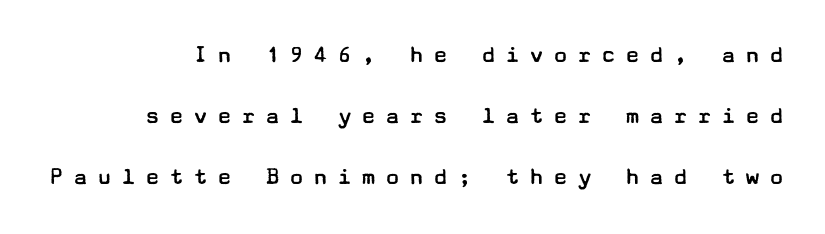
{"italic": "no", "bold": "no", "underline": "no", "align": "right", "line_spacing": "loose", "line_spacing_ratio": 2.45, "letter_spacing": "wide", "letter_spacing_em": 0.36, "glyph_px": 25}
